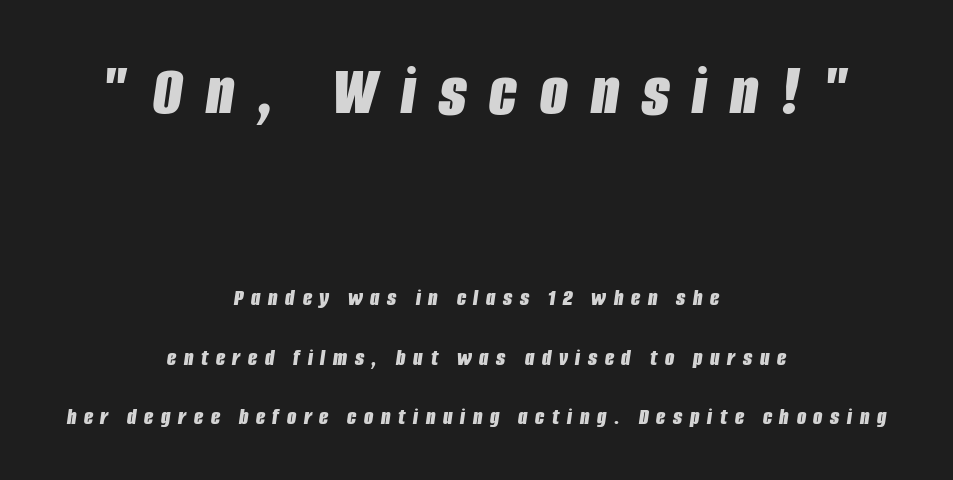
The image shows 72 px bold, condensed type, italic (leaning right); set centered, loose line spacing (2.47x), unusually wide letter spacing (+0.32 em), not underlined; the first (top) block is 3.0x larger; low stroke contrast and a large x-height.
